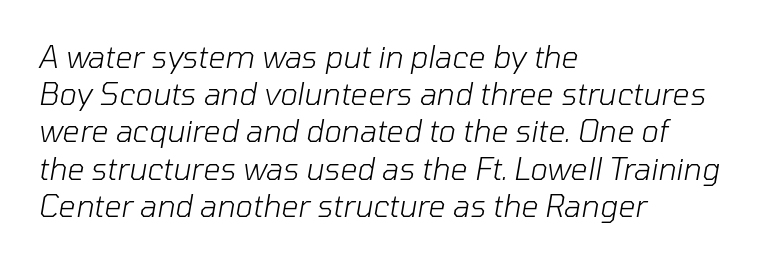
Q: Is the text bold? A: No.
Q: Is the text italic (slanted)? A: Yes, it leans right by about 10 degrees.
Q: Is the text underlined? A: No.
Q: How is the paragraph aligned? A: Left-aligned.
Q: Is the spacing between letters normal or unusually wide? A: Normal.
Q: Width (condensed, normal, or wide)? A: Normal.
Q: Stroke contrast? A: Low.
Q: x-height? A: Medium.
Q: Monospaced? A: No.
